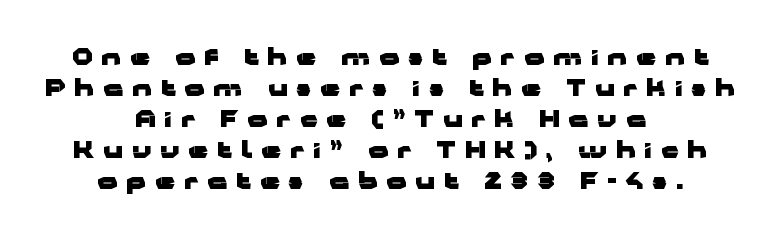
Q: Is the text bold? A: Yes.
Q: Is the text italic (slanted)? A: No, it is upright.
Q: Is the text underlined? A: No.
Q: How is the paragraph aligned? A: Centered.
Q: Is the spacing between letters normal or unusually wide? A: Unusually wide.
Q: Is the spacing between lines tight, normal or loose? A: Normal.
